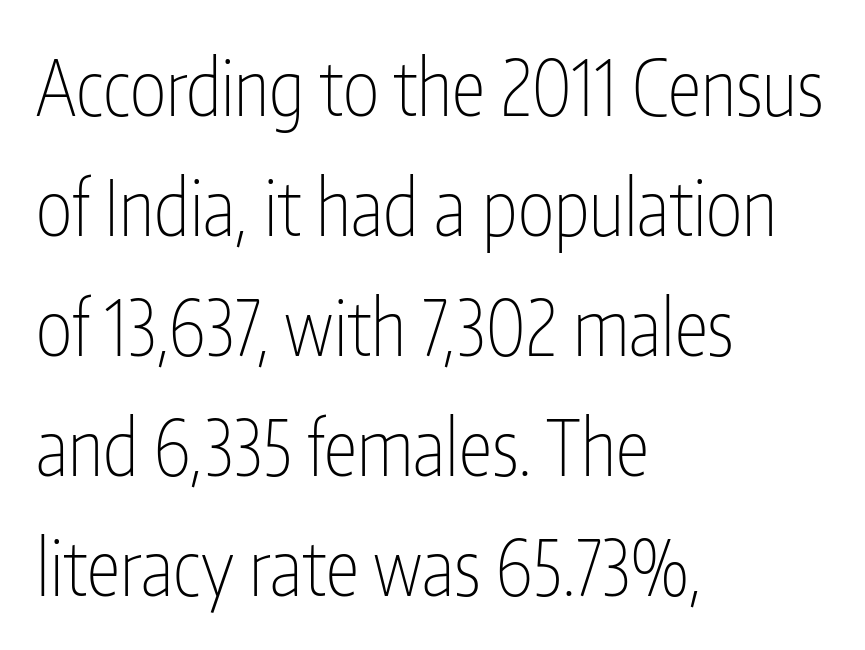
Default kerning and tracking; the words read as compact shapes. Compared with typical paragraphs, the rows here are spaced about the same. The area under the type is left untouched. Is there any slant? The stems are plumb. The letterforms sit at book weight or below.
